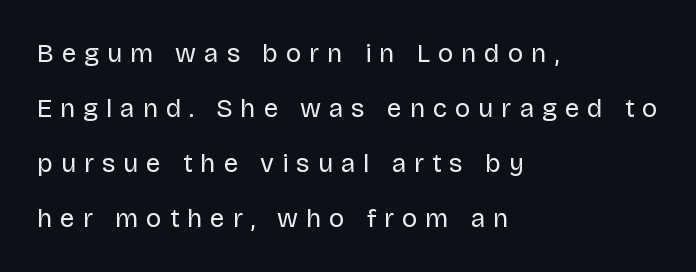
These lines stand farther apart than default settings would place them. Honestly, the letter spacing is so wide it's the main thing you notice. The strokes are not fattened; the text isn't bold. This is roman type, the default non-slanted kind. This rendering uses left alignment, leaving the right contour irregular. Bare-footed words on every line.
